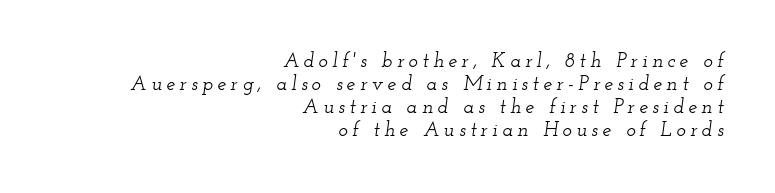
Line ends are locked; line starts wander. The letters are slanted; this is an italic face. Notice how descenders almost collide with the ascenders below — that's tight leading. Decoration check: the copy has no underline. Students, note that the glyphs here are deliberately spaced far apart.
